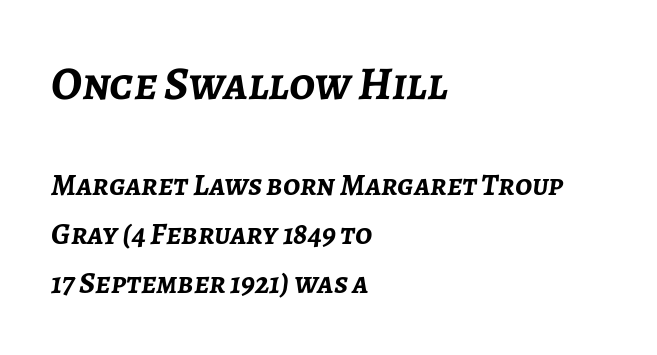
The more generous point size was reserved for the upper chunk. Heavy-handed strokes throughout: this text is bold. Standard letterfit; no display-style spreading of the glyphs. Check under the words: just untouched page.
